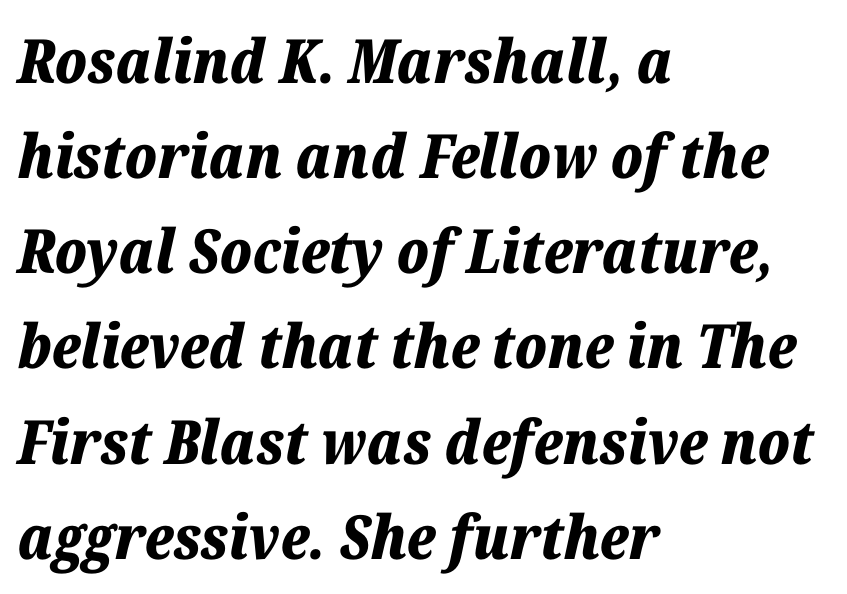
{"italic": "yes", "lean": "right", "slant_degrees": 12, "bold": "yes", "weight": "bold", "width": "normal", "stroke_contrast": "low", "x_height": "medium", "monospaced": "no", "underline": "no", "align": "left", "line_spacing": "normal", "line_spacing_ratio": 1.56, "letter_spacing": "normal", "letter_spacing_em": 0.0, "glyph_px": 61}
